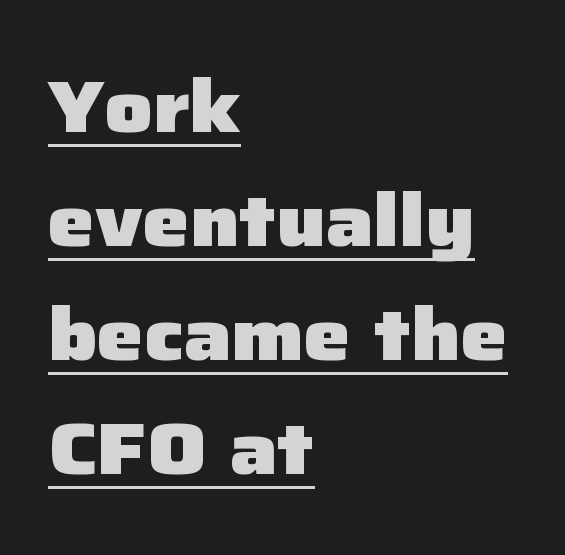
The passage shown stacks its lines at a standard gap. This is underlined copy, the kind a proofreader might mark for attention. Character widths vary here, with narrow letters taking less room than wide ones. Look at the bottom of the vertical strokes: they stop flat, with no serifs. The lettering stays uniformly vertical, giving the passage a roman look. In terms of weight, the rendering is a true, heavy bold.
